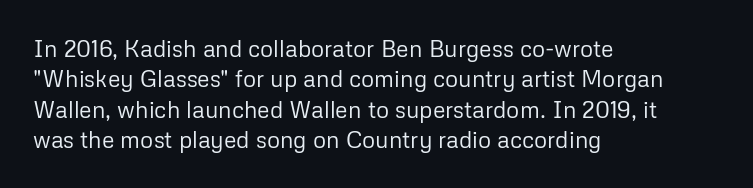
{"italic": "no", "bold": "no", "underline": "no", "align": "left", "line_spacing": "normal", "line_spacing_ratio": 1.32, "letter_spacing": "normal", "letter_spacing_em": 0.0, "glyph_px": 23}
